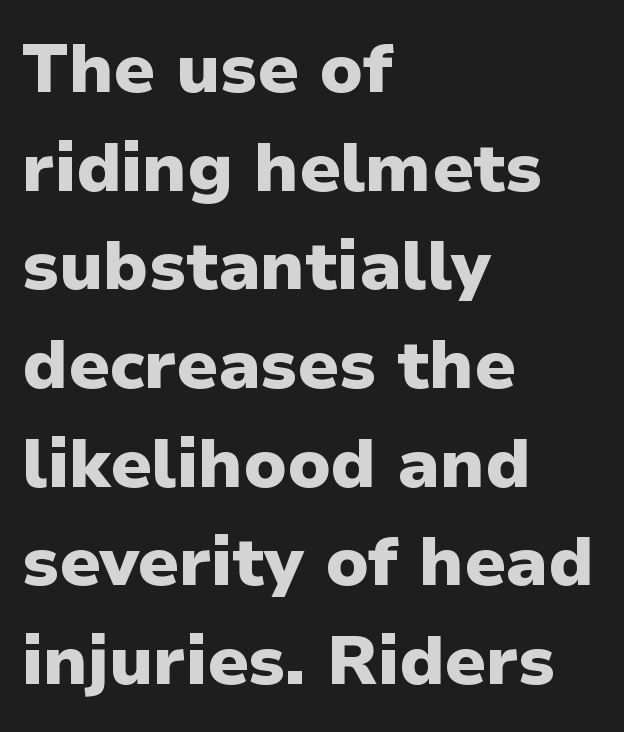
Q: Is the text bold? A: Yes.
Q: Is the text italic (slanted)? A: No, it is upright.
Q: Is the typeface a serif or a sans-serif typeface? A: Sans-serif.
Q: Is the text underlined? A: No.
Q: How is the paragraph aligned? A: Left-aligned.
Q: Is the spacing between letters normal or unusually wide? A: Normal.
Q: Is the spacing between lines tight, normal or loose? A: Normal.
Q: Width (condensed, normal, or wide)? A: Normal.
Q: Stroke contrast? A: Low.
Q: x-height? A: Medium.
Q: Monospaced? A: No.
